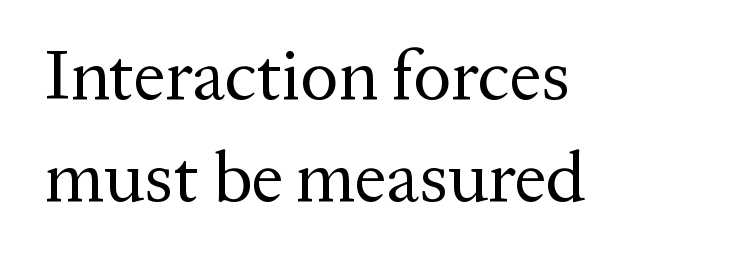
Q: Is the text bold? A: No.
Q: Is the text italic (slanted)? A: No, it is upright.
Q: Is the typeface a serif or a sans-serif typeface? A: Serif.
Q: Is the text underlined? A: No.
Q: How is the paragraph aligned? A: Left-aligned.
Q: Is the spacing between letters normal or unusually wide? A: Normal.
Q: Is the spacing between lines tight, normal or loose? A: Normal.
Q: Width (condensed, normal, or wide)? A: Normal.
Q: Stroke contrast? A: Medium.
Q: x-height? A: Medium.
Q: Monospaced? A: No.
